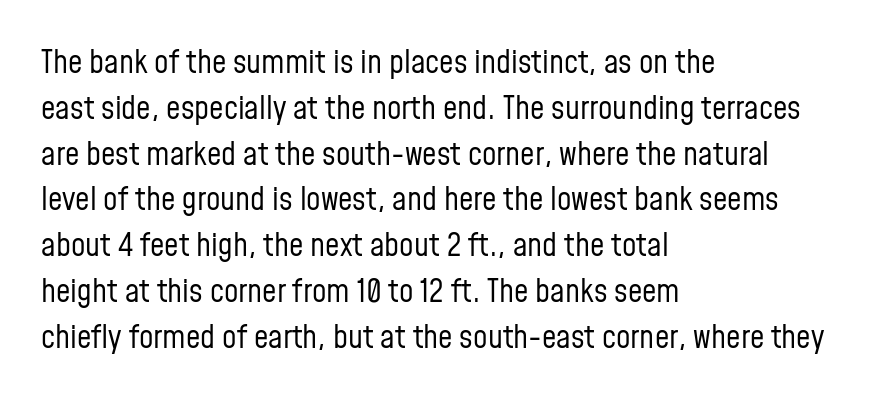
{"serif": "no", "italic": "no", "bold": "no", "weight": "regular", "width": "condensed", "stroke_contrast": "low", "x_height": "medium", "monospaced": "no", "underline": "no", "align": "left", "line_spacing": "normal", "line_spacing_ratio": 1.43, "letter_spacing": "normal", "letter_spacing_em": 0.0, "glyph_px": 32}
